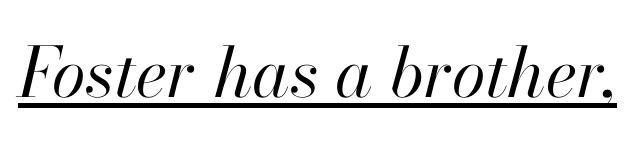
The letters advance in unequal steps, a hallmark of proportional type. Posture: slanted. Nobody touched the tracking dial on this one. These characters rest on top of a visible drawn line. Each stroke keeps to a modest, everyday thickness or less.
